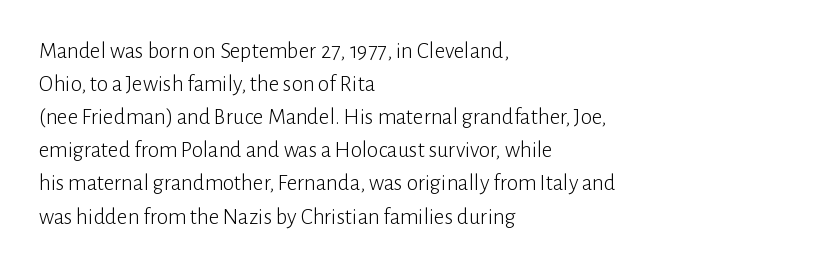
Q: Is the text bold? A: No.
Q: Is the text italic (slanted)? A: No, it is upright.
Q: Is the text underlined? A: No.
Q: How is the paragraph aligned? A: Left-aligned.
Q: Is the spacing between letters normal or unusually wide? A: Normal.
Q: Is the spacing between lines tight, normal or loose? A: Normal.
